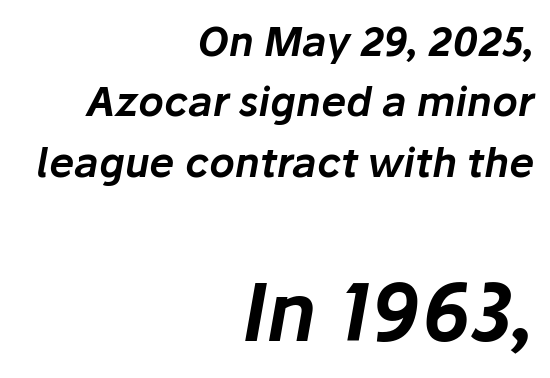
{"italic": "yes", "lean": "right", "slant_degrees": 10, "width": "normal", "stroke_contrast": "low", "x_height": "medium", "monospaced": "no", "underline": "no", "align": "right", "line_spacing": "normal", "line_spacing_ratio": 1.51, "letter_spacing": "normal", "letter_spacing_em": 0.0, "larger_block": "second", "size_ratio": 2.0, "glyph_px": 80}
